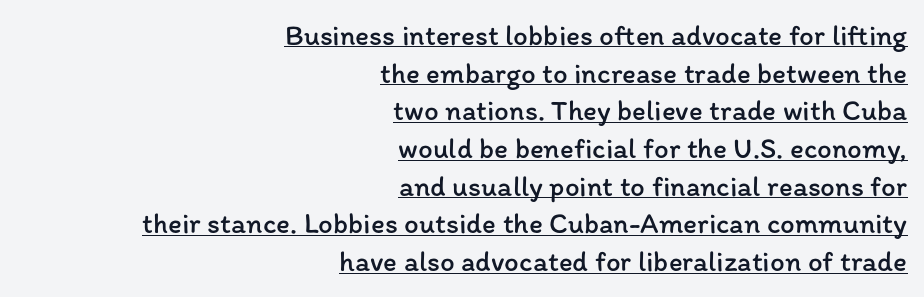
Q: Is the text bold? A: No.
Q: Is the text italic (slanted)? A: No, it is upright.
Q: Is the text underlined? A: Yes.
Q: How is the paragraph aligned? A: Right-aligned.
Q: Is the spacing between letters normal or unusually wide? A: Normal.
Q: Is the spacing between lines tight, normal or loose? A: Normal.
Q: Width (condensed, normal, or wide)? A: Normal.
Q: Stroke contrast? A: Low.
Q: x-height? A: Medium.
Q: Monospaced? A: No.
